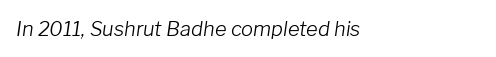
The glyphs are unaccompanied by any horizontal stroke below them. Stem width sits at or under what a default text font uses. The setting favours the left margin, as ordinary paragraphs usually do. Characters are canted at an angle relative to the baseline's perpendicular.
